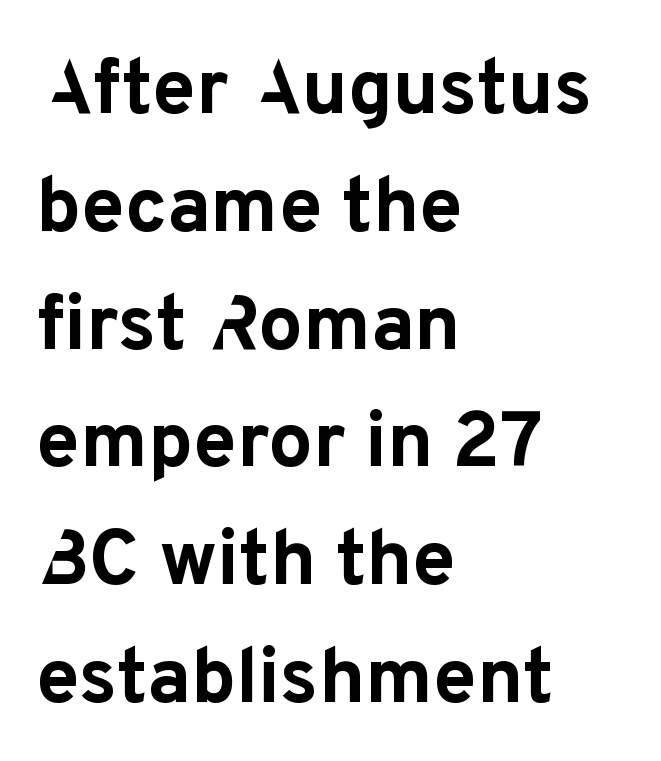
The image shows 78 px bold sans-serif type, upright; set left-aligned, normal line spacing (1.51x), normal letter spacing, not underlined; low stroke contrast and a medium x-height.
